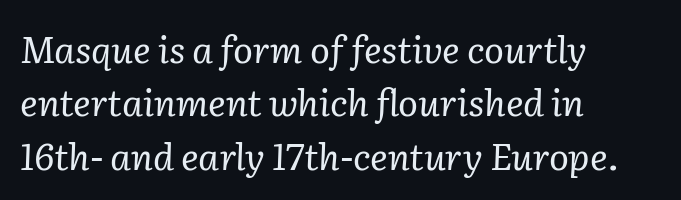
Q: Is the text bold? A: No.
Q: Is the text italic (slanted)? A: Yes, it leans right by about 2 degrees.
Q: Is the typeface a serif or a sans-serif typeface? A: Serif.
Q: Is the text underlined? A: No.
Q: How is the paragraph aligned? A: Left-aligned.
Q: Is the spacing between letters normal or unusually wide? A: Normal.
Q: Is the spacing between lines tight, normal or loose? A: Normal.
Q: Width (condensed, normal, or wide)? A: Normal.
Q: Stroke contrast? A: Low.
Q: x-height? A: Medium.
Q: Monospaced? A: No.
